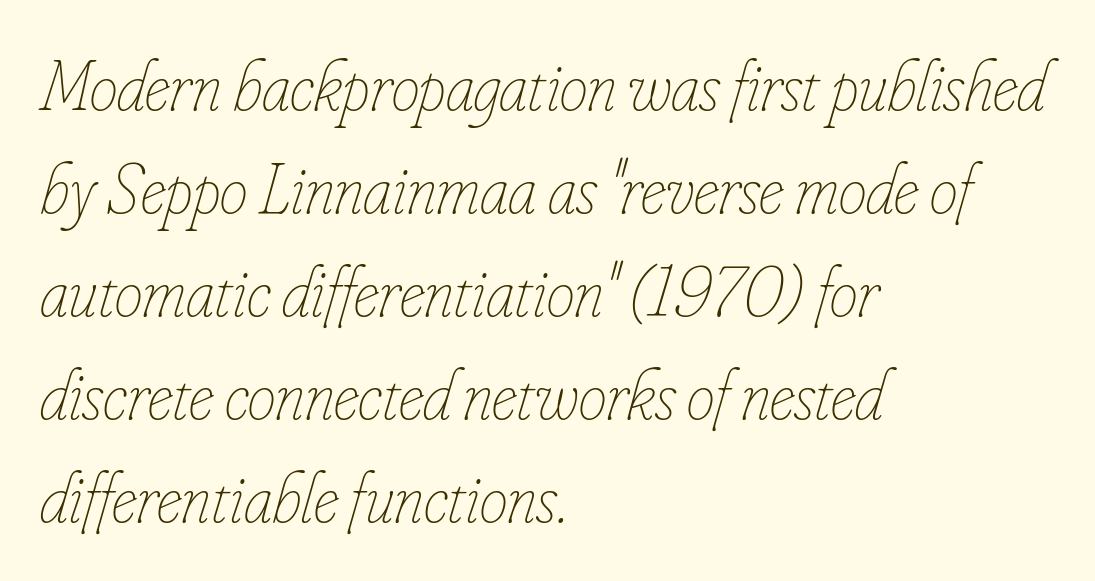
Q: Is the text bold? A: No.
Q: Is the text italic (slanted)? A: Yes, it leans right by about 16 degrees.
Q: Is the text underlined? A: No.
Q: How is the paragraph aligned? A: Left-aligned.
Q: Is the spacing between letters normal or unusually wide? A: Normal.
Q: Is the spacing between lines tight, normal or loose? A: Normal.
Q: Width (condensed, normal, or wide)? A: Condensed.
Q: Stroke contrast? A: Low.
Q: x-height? A: Small.
Q: Monospaced? A: No.
